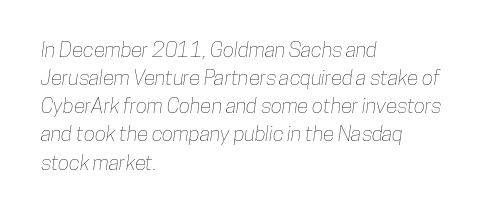
Q: Is the text underlined? A: No.
Q: How is the paragraph aligned? A: Left-aligned.
Q: Is the spacing between letters normal or unusually wide? A: Normal.
Q: Is the spacing between lines tight, normal or loose? A: Normal.
